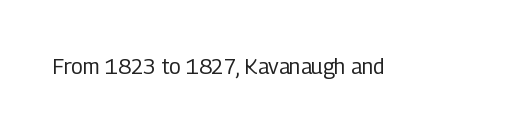
The image shows 21 px text type, upright; set normal letter spacing, not underlined.
